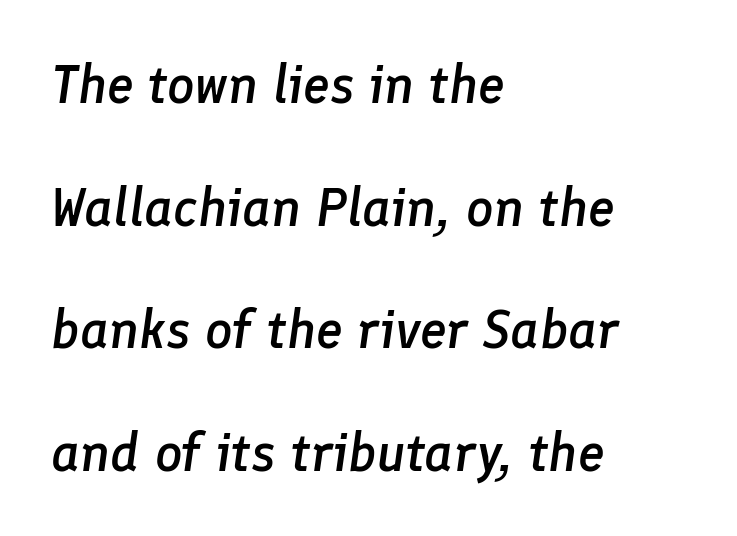
The image shows 54 px semibold type, italic (leaning right); set left-aligned, loose line spacing (2.27x), normal letter spacing, not underlined; low stroke contrast and a medium x-height.
